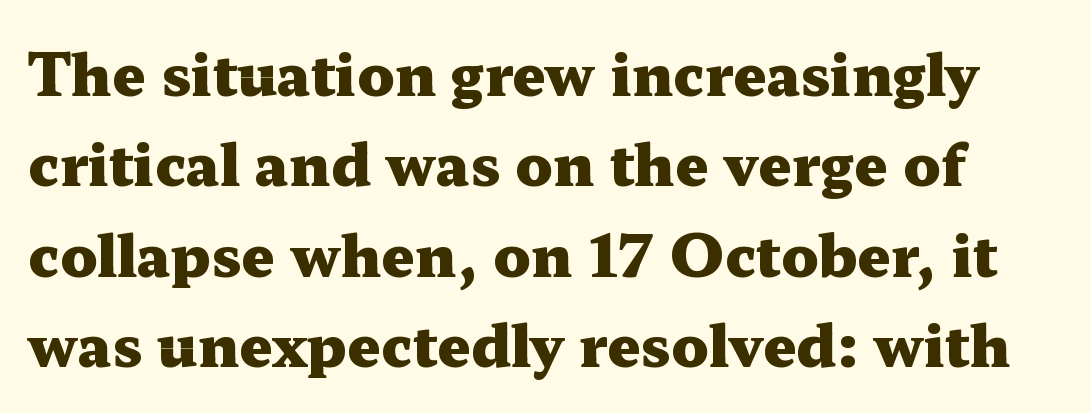
{"serif": "yes", "italic": "no", "bold": "yes", "weight": "heavy", "width": "wide", "stroke_contrast": "medium", "x_height": "medium", "monospaced": "no", "underline": "no", "line_spacing": "normal", "line_spacing_ratio": 1.56, "letter_spacing": "normal", "letter_spacing_em": 0.0, "glyph_px": 58}
